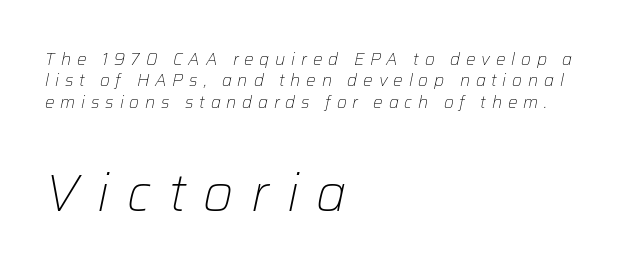
These lines sit exactly where default settings would place them. Left-aligned paragraph, ragged on the right. It's the slanting kind of type. The strokes carry an ordinary text weight at most. Character size in the trailing block exceeds that of the leading block.
